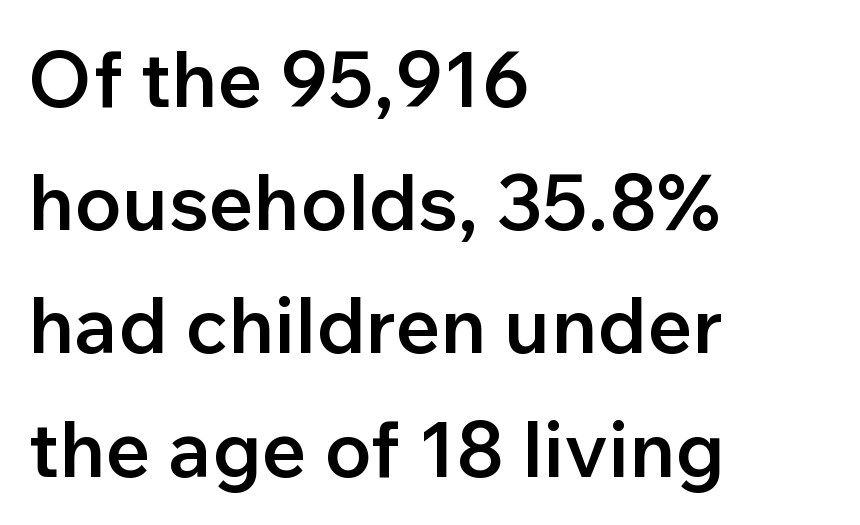
{"serif": "no", "italic": "no", "bold": "semi", "weight": "semibold", "width": "normal", "stroke_contrast": "low", "x_height": "medium", "monospaced": "no", "underline": "no", "align": "left", "line_spacing": "normal", "line_spacing_ratio": 1.58, "letter_spacing": "normal", "letter_spacing_em": 0.0, "glyph_px": 78}
